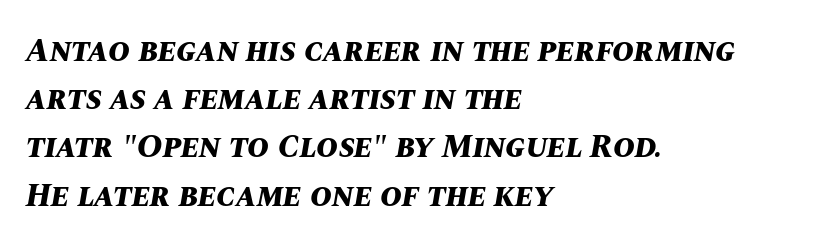
Q: Is the text bold? A: Yes.
Q: Is the text italic (slanted)? A: Yes, it leans right by about 10 degrees.
Q: Is the text underlined? A: No.
Q: How is the paragraph aligned? A: Left-aligned.
Q: Is the spacing between letters normal or unusually wide? A: Normal.
Q: Is the spacing between lines tight, normal or loose? A: Normal.
Q: Width (condensed, normal, or wide)? A: Normal.
Q: Stroke contrast? A: Medium.
Q: x-height? A: Large.
Q: Monospaced? A: No.
